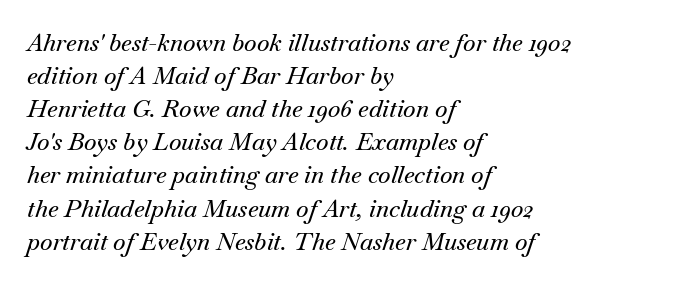
Q: Is the text italic (slanted)? A: Yes, it leans right by about 18 degrees.
Q: Is the text underlined? A: No.
Q: How is the paragraph aligned? A: Left-aligned.
Q: Is the spacing between letters normal or unusually wide? A: Normal.
Q: Is the spacing between lines tight, normal or loose? A: Normal.
